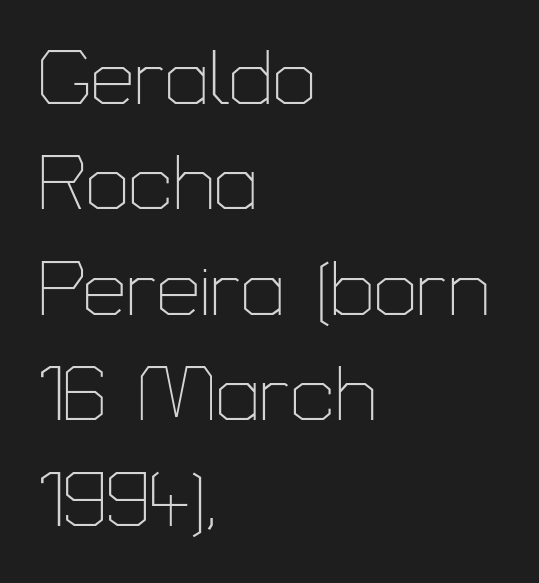
Q: Is the text bold? A: No.
Q: Is the text italic (slanted)? A: No, it is upright.
Q: Is the typeface a serif or a sans-serif typeface? A: Sans-serif.
Q: Is the text underlined? A: No.
Q: How is the paragraph aligned? A: Left-aligned.
Q: Is the spacing between letters normal or unusually wide? A: Normal.
Q: Is the spacing between lines tight, normal or loose? A: Normal.
Q: Width (condensed, normal, or wide)? A: Normal.
Q: Stroke contrast? A: Low.
Q: x-height? A: Medium.
Q: Monospaced? A: No.
